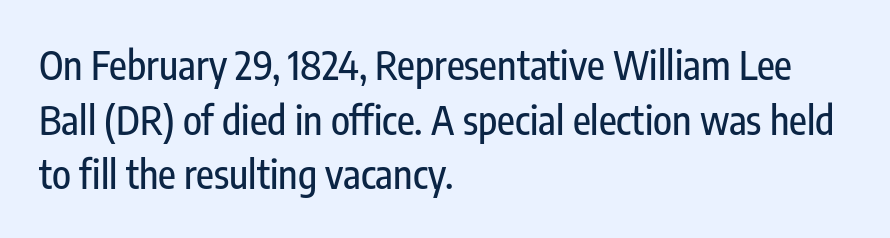
The image shows 39 px condensed sans-serif type, upright; set left-aligned, normal line spacing (1.4x), normal letter spacing, not underlined; low stroke contrast and a medium x-height.
